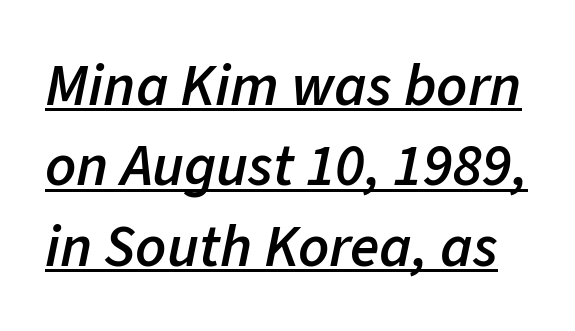
Q: Is the text bold? A: Semi-bold.
Q: Is the text italic (slanted)? A: Yes, it leans right by about 11 degrees.
Q: Is the text underlined? A: Yes.
Q: Is the spacing between letters normal or unusually wide? A: Normal.
Q: Is the spacing between lines tight, normal or loose? A: Normal.
Q: Width (condensed, normal, or wide)? A: Normal.
Q: Stroke contrast? A: Low.
Q: x-height? A: Medium.
Q: Monospaced? A: No.
